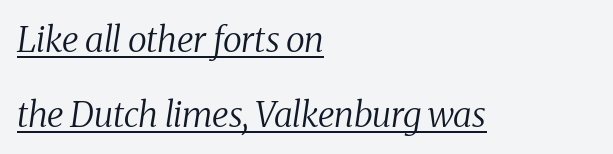
The image shows 35 px regular-weight serif type, italic (leaning right); set left-aligned, loose line spacing (2.14x), normal letter spacing, underlined; medium stroke contrast and a medium x-height.
